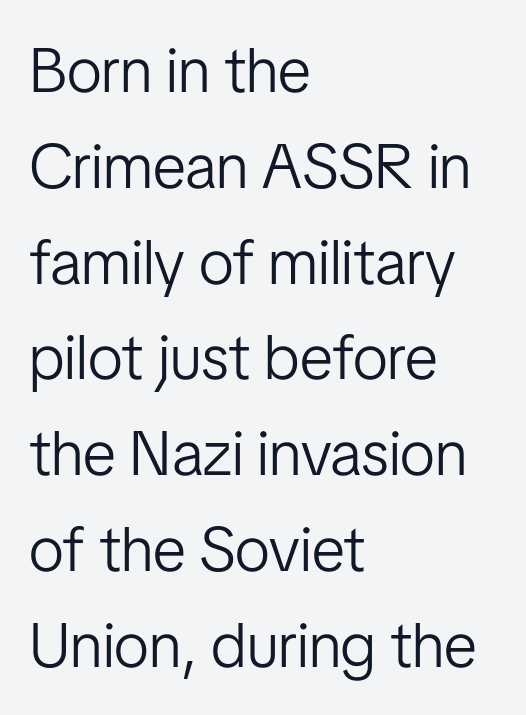
Q: Is the text bold? A: No.
Q: Is the text italic (slanted)? A: No, it is upright.
Q: Is the typeface a serif or a sans-serif typeface? A: Sans-serif.
Q: Is the text underlined? A: No.
Q: How is the paragraph aligned? A: Left-aligned.
Q: Is the spacing between letters normal or unusually wide? A: Normal.
Q: Is the spacing between lines tight, normal or loose? A: Normal.
Q: Width (condensed, normal, or wide)? A: Condensed.
Q: Stroke contrast? A: Low.
Q: x-height? A: Medium.
Q: Monospaced? A: No.
